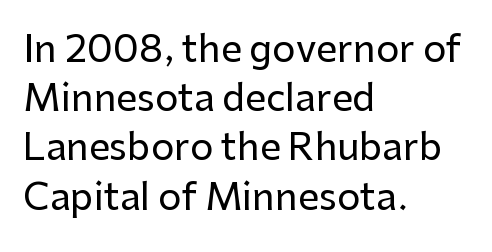
The paragraph has a hard left edge and a soft right edge. The letters advance in unequal steps, a hallmark of proportional type. Honestly, there is no underline to notice here at all. Does extra space separate the letters? No, they use regular spacing. Line spacing here is normal. A sans-serif font was chosen for this passage.
